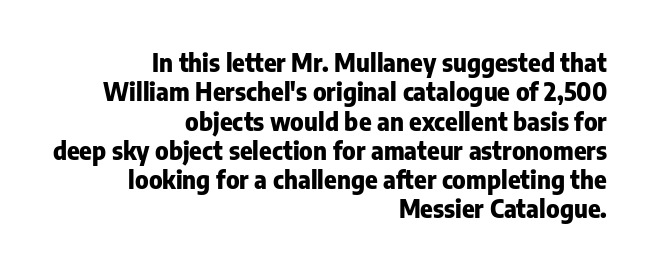
{"italic": "no", "bold": "yes", "underline": "no", "align": "right", "line_spacing_ratio": 1.22, "letter_spacing": "normal", "letter_spacing_em": 0.0, "glyph_px": 24}
